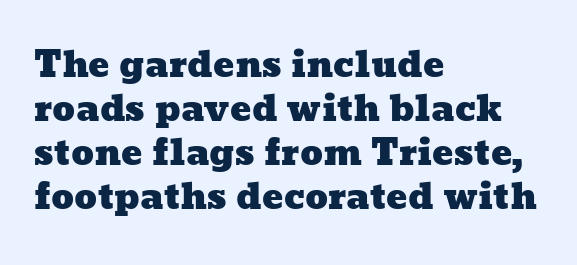
Q: Is the text underlined? A: No.
Q: How is the paragraph aligned? A: Left-aligned.
Q: Is the spacing between letters normal or unusually wide? A: Normal.
Q: Is the spacing between lines tight, normal or loose? A: Normal.
Q: Width (condensed, normal, or wide)? A: Wide.
Q: Stroke contrast? A: Low.
Q: x-height? A: Medium.
Q: Monospaced? A: No.
